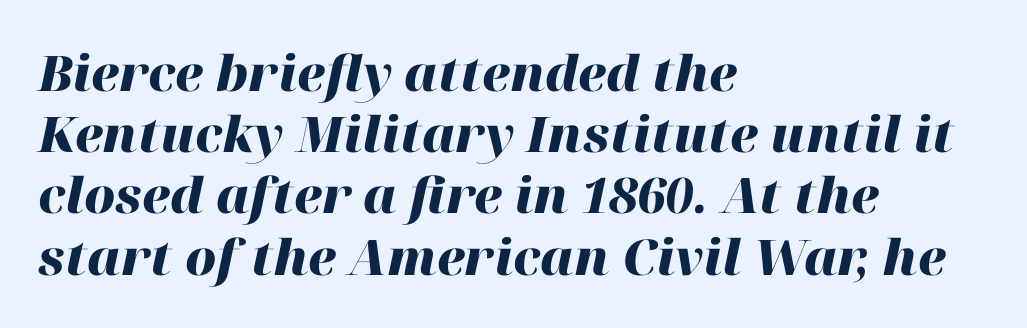
{"italic": "yes", "lean": "right", "slant_degrees": 12, "bold": "yes", "weight": "heavy", "width": "normal", "stroke_contrast": "high", "x_height": "medium", "monospaced": "no", "underline": "no", "align": "left", "line_spacing": "normal", "line_spacing_ratio": 1.25, "letter_spacing": "normal", "letter_spacing_em": 0.0, "glyph_px": 49}
